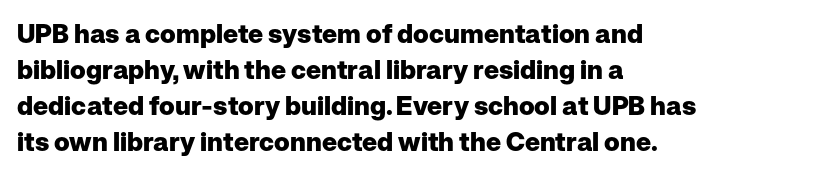
The image shows 26 px bold type, upright; set left-aligned, normal line spacing (1.38x), normal letter spacing, not underlined.
